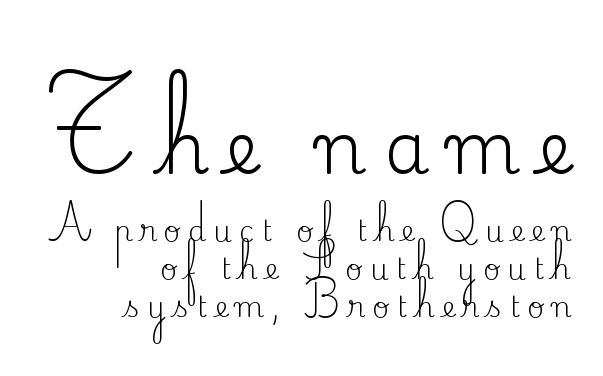
The image shows 73 px regular-weight serif type, upright; set right-aligned, normal line spacing (1.3x), unusually wide letter spacing (+0.25 em), not underlined; the first (top) block is 2.52x larger; medium stroke contrast and a small x-height.
